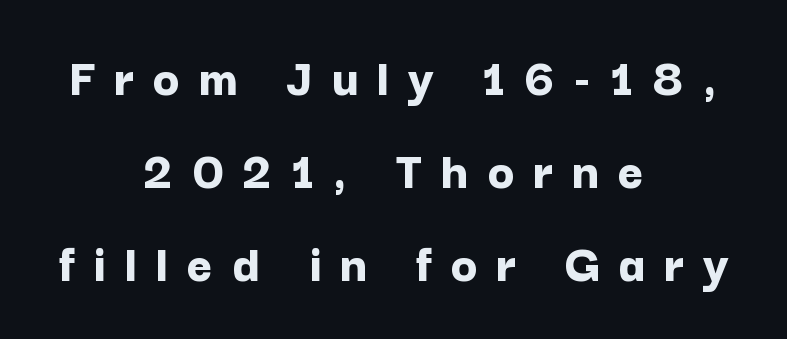
{"serif": "no", "italic": "no", "bold": "yes", "weight": "bold", "width": "normal", "stroke_contrast": "low", "x_height": "medium", "monospaced": "no", "underline": "no", "align": "center", "line_spacing": "normal", "line_spacing_ratio": 1.69, "letter_spacing": "wide", "letter_spacing_em": 0.34, "glyph_px": 55}
